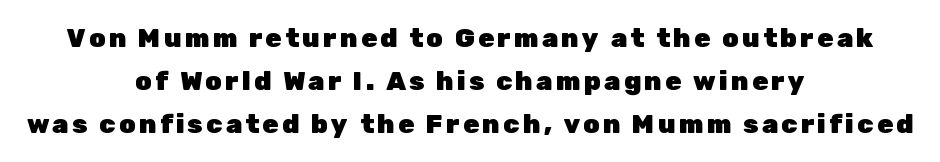
Q: Is the text bold? A: Yes.
Q: Is the text italic (slanted)? A: No, it is upright.
Q: Is the text underlined? A: No.
Q: How is the paragraph aligned? A: Centered.
Q: Is the spacing between lines tight, normal or loose? A: Normal.
